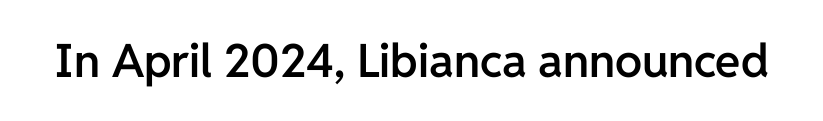
{"serif": "no", "italic": "no", "bold": "semi", "weight": "semibold", "width": "normal", "stroke_contrast": "low", "x_height": "medium", "monospaced": "no", "underline": "no", "letter_spacing": "normal", "letter_spacing_em": 0.0, "glyph_px": 46}
